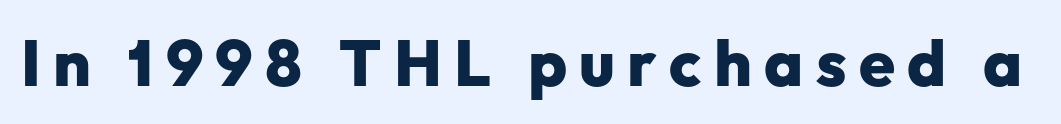
{"serif": "no", "italic": "no", "bold": "yes", "weight": "heavy", "width": "normal", "stroke_contrast": "low", "x_height": "medium", "monospaced": "no", "underline": "no", "glyph_px": 65}
